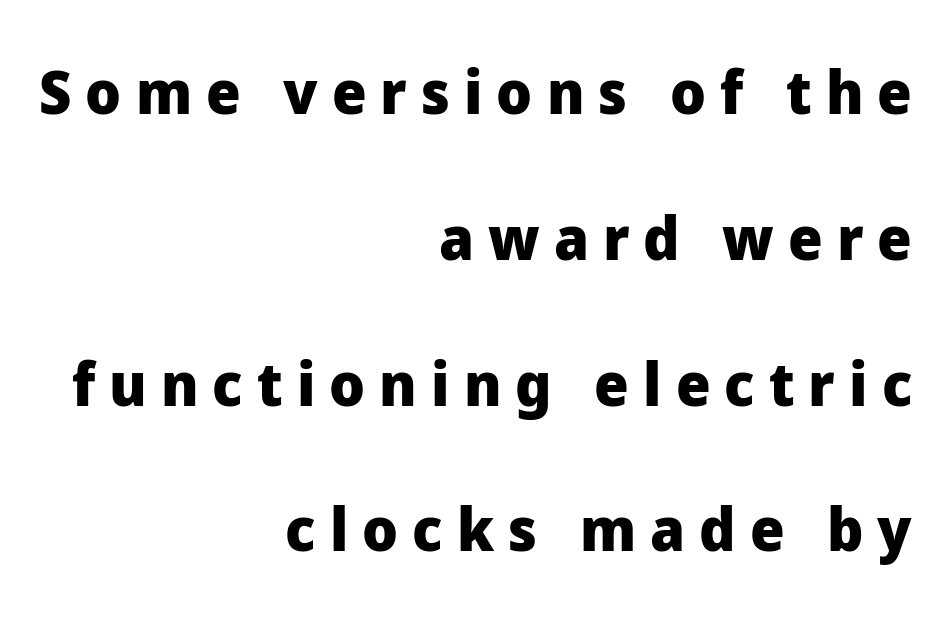
Q: Is the text bold? A: Yes.
Q: Is the text italic (slanted)? A: No, it is upright.
Q: Is the typeface a serif or a sans-serif typeface? A: Sans-serif.
Q: Is the text underlined? A: No.
Q: How is the paragraph aligned? A: Right-aligned.
Q: Is the spacing between letters normal or unusually wide? A: Unusually wide.
Q: Is the spacing between lines tight, normal or loose? A: Loose.
Q: Width (condensed, normal, or wide)? A: Normal.
Q: Stroke contrast? A: Low.
Q: x-height? A: Medium.
Q: Monospaced? A: No.
